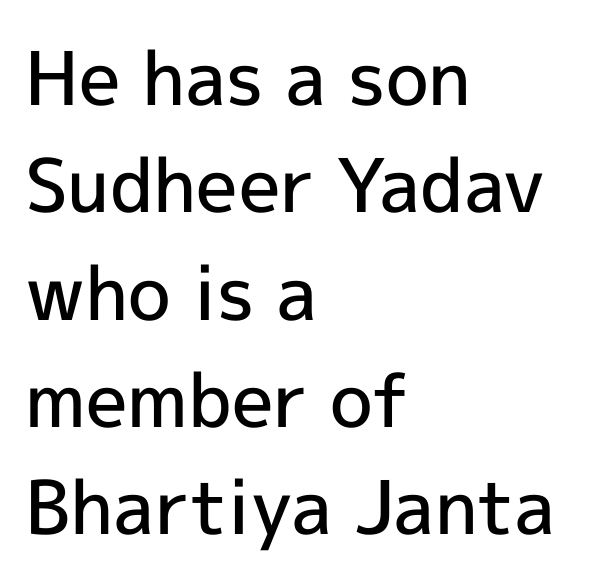
Q: Is the text bold? A: Semi-bold.
Q: Is the text italic (slanted)? A: No, it is upright.
Q: Is the typeface a serif or a sans-serif typeface? A: Sans-serif.
Q: Is the text underlined? A: No.
Q: How is the paragraph aligned? A: Left-aligned.
Q: Is the spacing between letters normal or unusually wide? A: Normal.
Q: Is the spacing between lines tight, normal or loose? A: Normal.
Q: Width (condensed, normal, or wide)? A: Normal.
Q: x-height? A: Medium.
Q: Monospaced? A: No.
